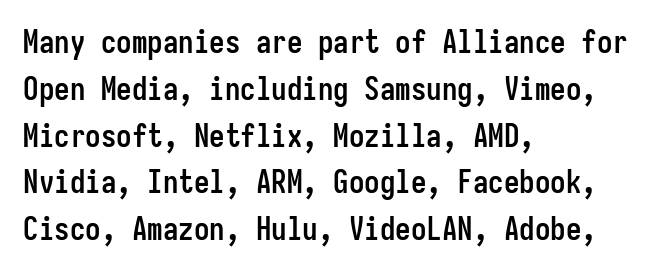
The image shows 31 px semibold, condensed sans-serif type, upright, monospaced; set left-aligned, normal line spacing (1.51x), normal letter spacing, not underlined; low stroke contrast and a medium x-height.
